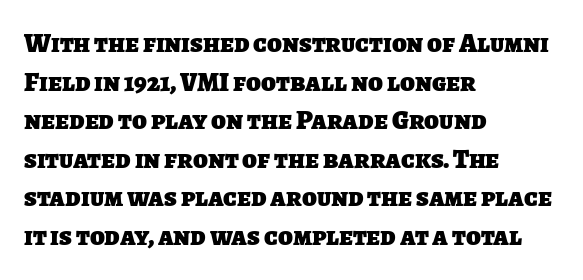
{"bold": "yes", "underline": "no", "align": "left", "line_spacing": "normal", "line_spacing_ratio": 1.43, "letter_spacing": "normal", "letter_spacing_em": 0.0, "glyph_px": 27}
